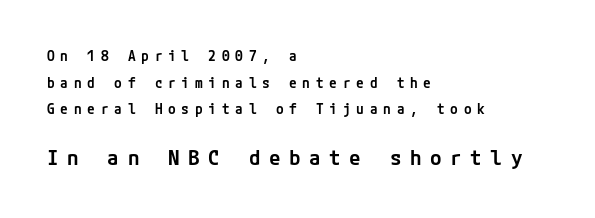
{"italic": "no", "bold": "semi", "underline": "no", "align": "left", "line_spacing": "loose", "line_spacing_ratio": 1.91, "letter_spacing": "wide", "letter_spacing_em": 0.41, "larger_block": "second", "size_ratio": 1.5, "glyph_px": 21}
